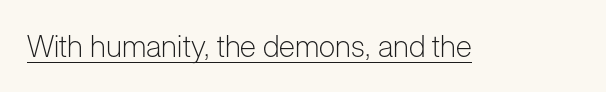
You can tell from the bare stems that sans-serif type was used. Does extra space separate the letters? No, they use regular spacing. Posture: upright roman. Compared with a typical body face, this is equally light or lighter still. Proportional: the letters do not fall into vertical columns.
